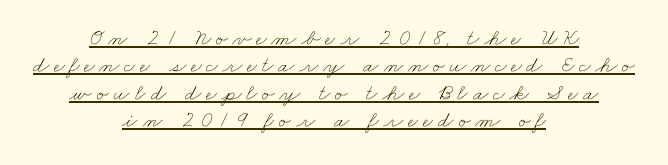
The image shows 23 px text type; set centered, line spacing 1.19x, unusually wide letter spacing (+0.2 em), underlined.
